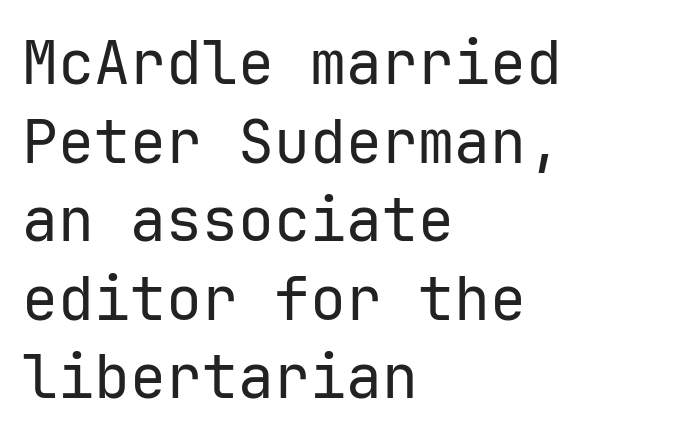
Q: Is the text bold? A: No.
Q: Is the text italic (slanted)? A: No, it is upright.
Q: Is the typeface a serif or a sans-serif typeface? A: Sans-serif.
Q: Is the text underlined? A: No.
Q: How is the paragraph aligned? A: Left-aligned.
Q: Is the spacing between letters normal or unusually wide? A: Normal.
Q: Is the spacing between lines tight, normal or loose? A: Normal.
Q: Width (condensed, normal, or wide)? A: Normal.
Q: Stroke contrast? A: Low.
Q: x-height? A: Medium.
Q: Monospaced? A: Yes.
